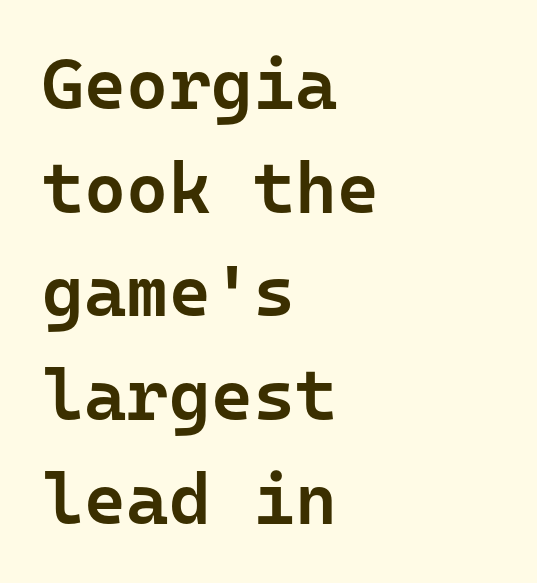
The image shows 72 px semibold sans-serif type, upright, monospaced; set left-aligned, normal line spacing (1.44x), normal letter spacing, not underlined; low stroke contrast and a medium x-height.
